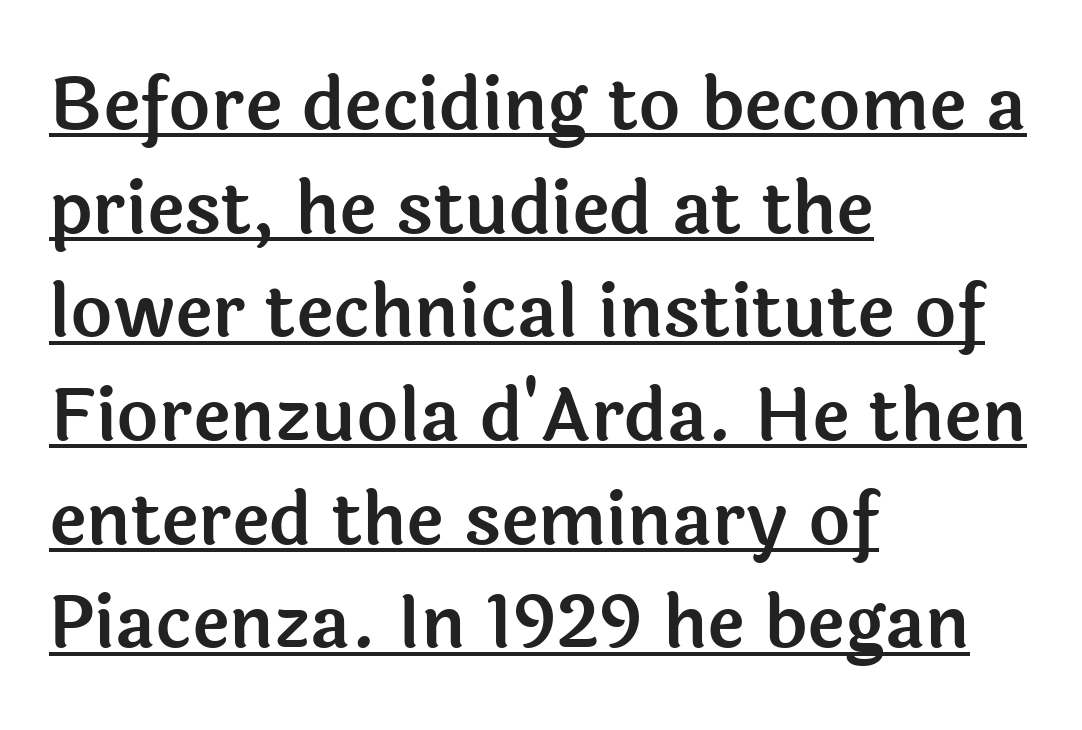
The passage shown is underscored from start to finish. The type is set solid horizontally, with unmodified tracking. A student would call this left alignment; a typographer would say flush left, rag right. I'd call this a sans setting — the letters go barefoot. You can tell it's not italic because the verticals are truly vertical. Spacing verdict: proportional, widths tailored to each character.
